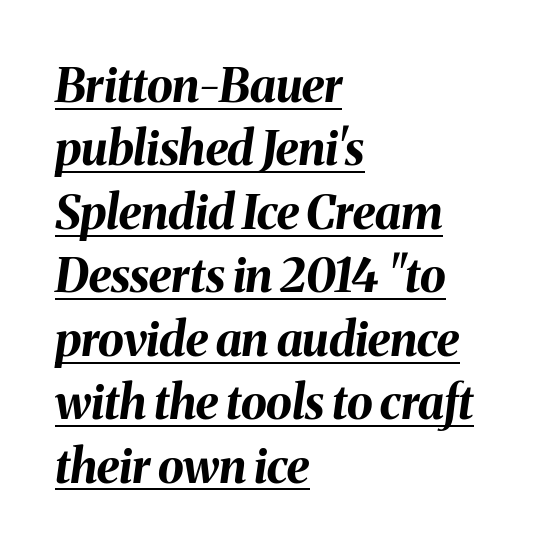
The face used here is proportionally spaced, like ordinary book or web type. The glyphs have the mass of a bold cut. Glyph-to-glyph distance matches everyday printed text. Is the block centered? No — it sits flush against the left margin.
